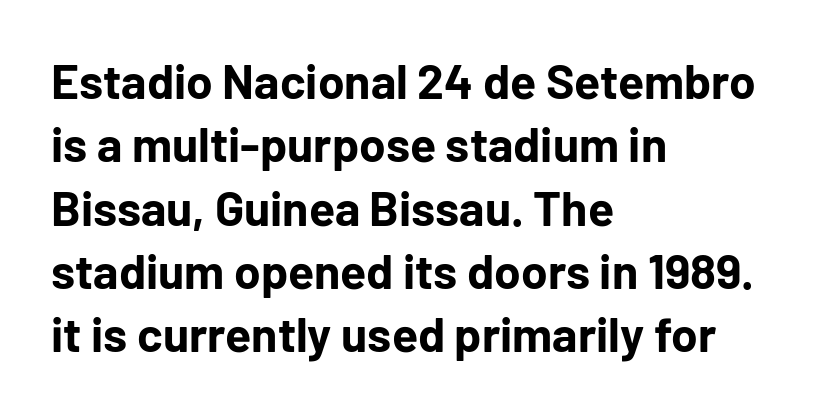
Q: Is the text bold? A: Yes.
Q: Is the text italic (slanted)? A: No, it is upright.
Q: Is the typeface a serif or a sans-serif typeface? A: Sans-serif.
Q: Is the text underlined? A: No.
Q: How is the paragraph aligned? A: Left-aligned.
Q: Is the spacing between letters normal or unusually wide? A: Normal.
Q: Is the spacing between lines tight, normal or loose? A: Normal.
Q: Width (condensed, normal, or wide)? A: Normal.
Q: Stroke contrast? A: Low.
Q: x-height? A: Medium.
Q: Monospaced? A: No.
